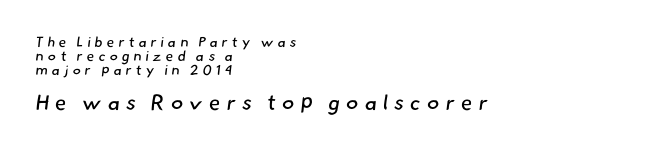
Honestly, the letter spacing is so wide it's the main thing you notice. Has an underline been added? It has not. These lines are set flush left with a ragged right edge. The line-height multiplier appears low, near solid setting. Larger block? The one below; the one above is distinctly smaller. The weight tops out at a normal text grade.
